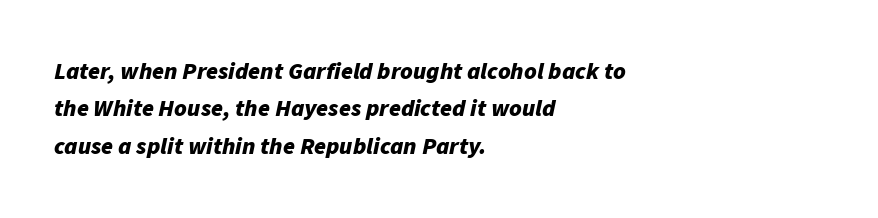
{"italic": "yes", "lean": "right", "slant_degrees": 11, "bold": "yes", "underline": "no", "align": "left", "line_spacing": "normal", "line_spacing_ratio": 1.56, "letter_spacing": "normal", "letter_spacing_em": 0.0, "glyph_px": 24}
